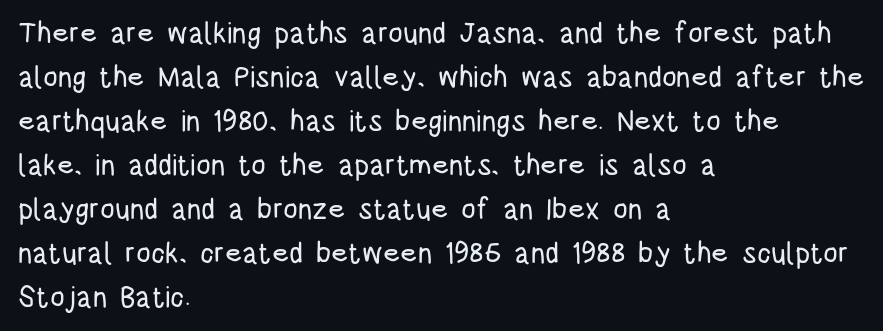
{"serif": "no", "italic": "no", "width": "condensed", "stroke_contrast": "low", "x_height": "large", "monospaced": "no", "underline": "no", "align": "left", "line_spacing": "normal", "line_spacing_ratio": 1.52, "letter_spacing": "normal", "letter_spacing_em": 0.0, "glyph_px": 29}
